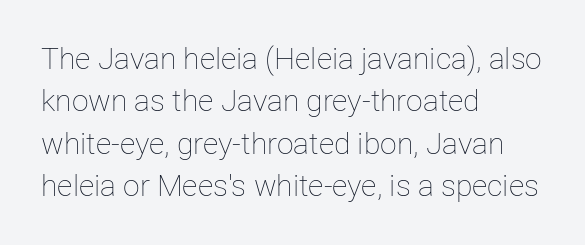
This reads as an unemphasized weight, regular at the heaviest. The passage shown stacks its lines at a standard gap. In CSS terms this would be text-align: left. Nobody touched the tracking dial on this one. Anything drawn beneath the words? Only blank space. Do the characters align in a grid? No, the font is proportional.
